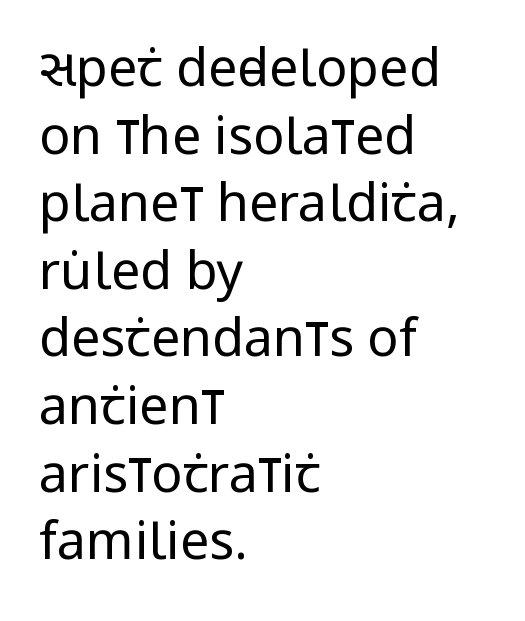
A typesetter would call this zero additional tracking. The rendering uses natural spacing where letterforms have individual widths. What's the leading like? Ordinary, nothing unusual. Any mark beneath the type? The region is blank.
